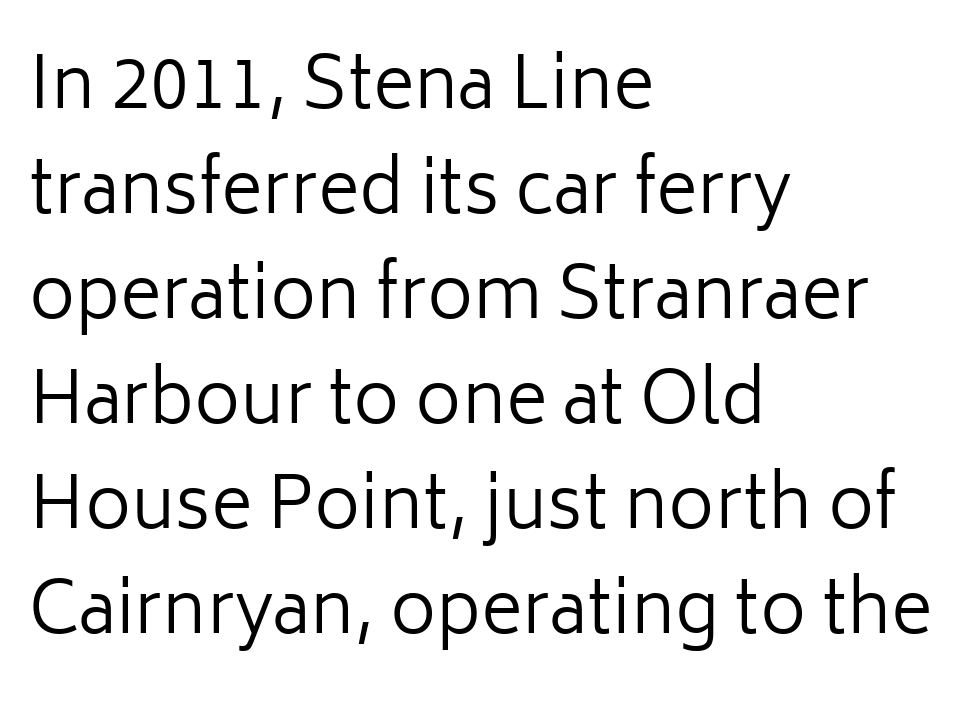
The lines sit at an ordinary, default distance from one another. Spacing verdict: proportional, widths tailored to each character. Posture: upright roman. Descenders are the only things crossing below the line. Layout note: lines flush left.
